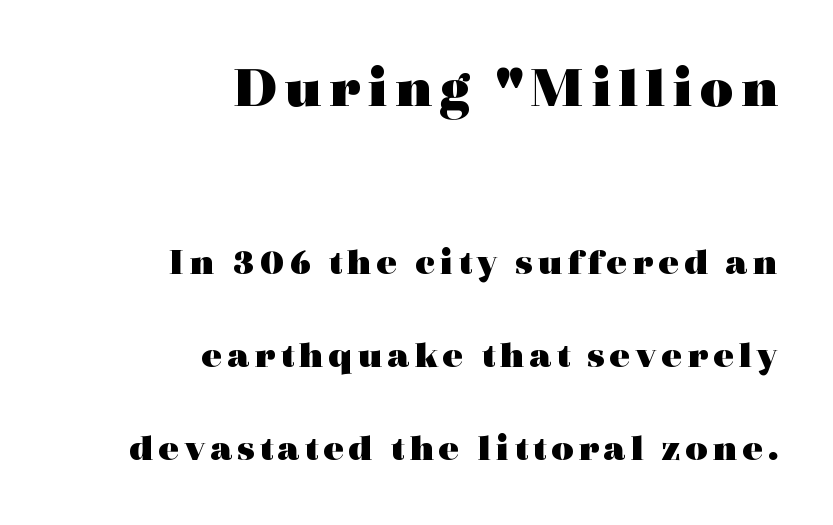
The image shows 58 px heavy, wide serif type, upright; set right-aligned, loose line spacing (2.39x), not underlined; the first (top) block is 1.49x larger; a medium x-height.
